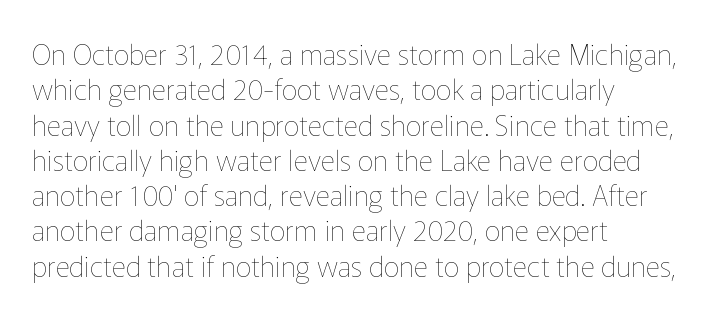
Quick note: interline space is typical. The type sits square on the baseline with zero lean. The characters are drawn with everyday or finer stroke widths. Unmarked baselines from the first word to the last.
